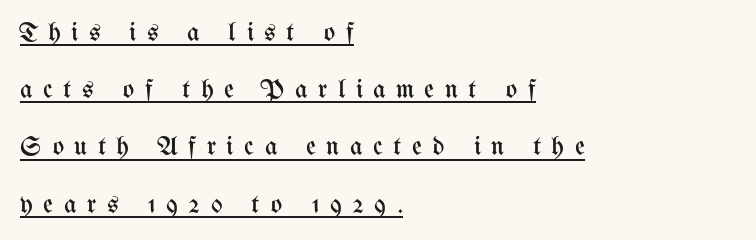
The image shows 27 px text type, upright; set left-aligned, loose line spacing (2.12x), unusually wide letter spacing (+0.39 em), underlined.
